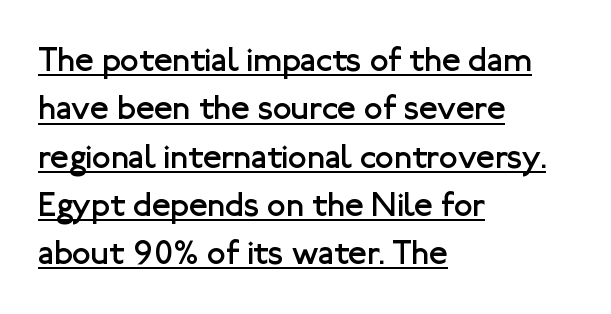
Like a heading marked for emphasis, these lines bear an underscore. Here the designer chose a conventional face with non-uniform glyph widths. Does extra space separate the letters? No, they use regular spacing. The strokes carry an ordinary text weight at most.
